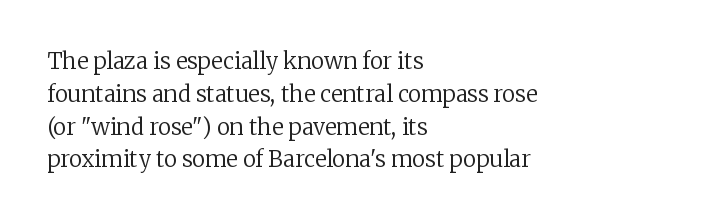
The image shows 22 px text type, upright; set left-aligned, normal line spacing (1.49x), normal letter spacing, not underlined.
